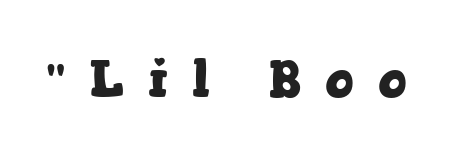
{"serif": "yes", "italic": "no", "bold": "yes", "weight": "heavy", "width": "wide", "stroke_contrast": "low", "x_height": "medium", "monospaced": "no", "underline": "no", "letter_spacing": "wide", "letter_spacing_em": 0.45, "glyph_px": 53}
